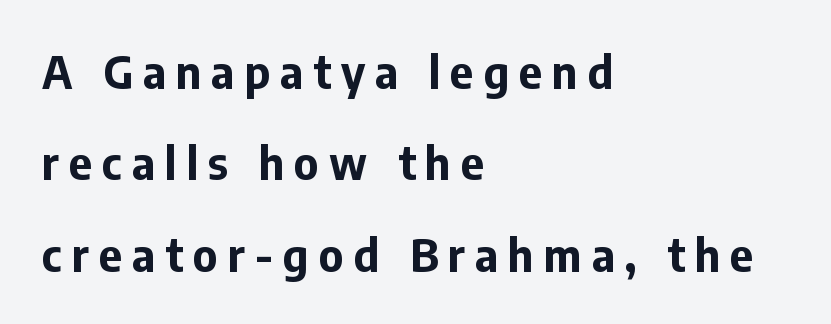
{"serif": "no", "italic": "no", "bold": "yes", "weight": "bold", "width": "normal", "stroke_contrast": "low", "x_height": "medium", "monospaced": "no", "underline": "no", "align": "left", "line_spacing": "loose", "line_spacing_ratio": 2.03, "letter_spacing": "wide", "letter_spacing_em": 0.22, "glyph_px": 45}
